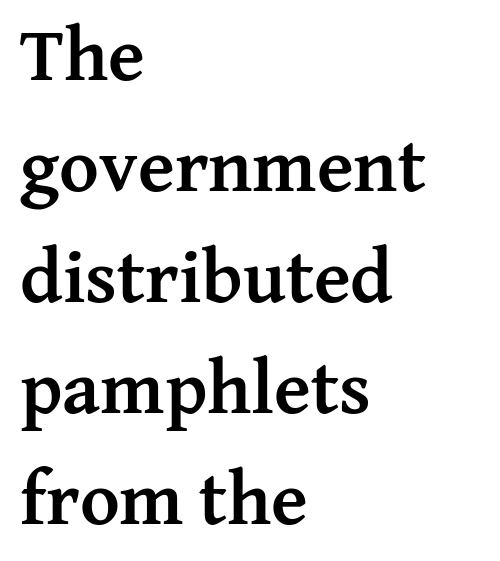
{"serif": "yes", "italic": "no", "bold": "yes", "weight": "semibold", "width": "normal", "stroke_contrast": "medium", "x_height": "medium", "monospaced": "no", "underline": "no", "align": "left", "line_spacing": "normal", "line_spacing_ratio": 1.46, "letter_spacing": "normal", "letter_spacing_em": 0.0, "glyph_px": 76}
